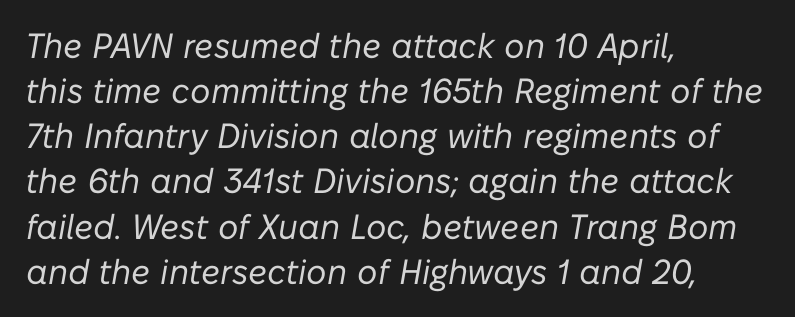
{"italic": "yes", "lean": "right", "slant_degrees": 10, "bold": "no", "weight": "regular", "width": "normal", "stroke_contrast": "low", "x_height": "medium", "monospaced": "no", "underline": "no", "align": "left", "line_spacing": "normal", "line_spacing_ratio": 1.29, "letter_spacing": "normal", "letter_spacing_em": 0.0, "glyph_px": 35}
